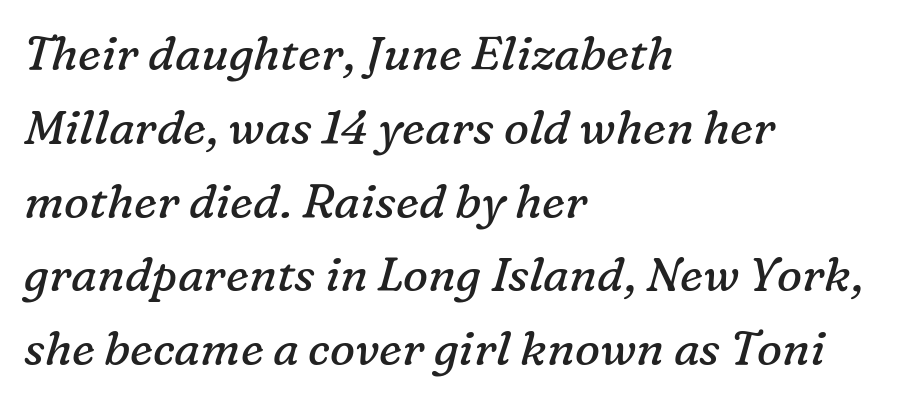
Lines of text with bare space underneath. Caption: multi-line text, flush left, ragged right. Line spacing here is normal. What kind of face is this? One with serifs.
